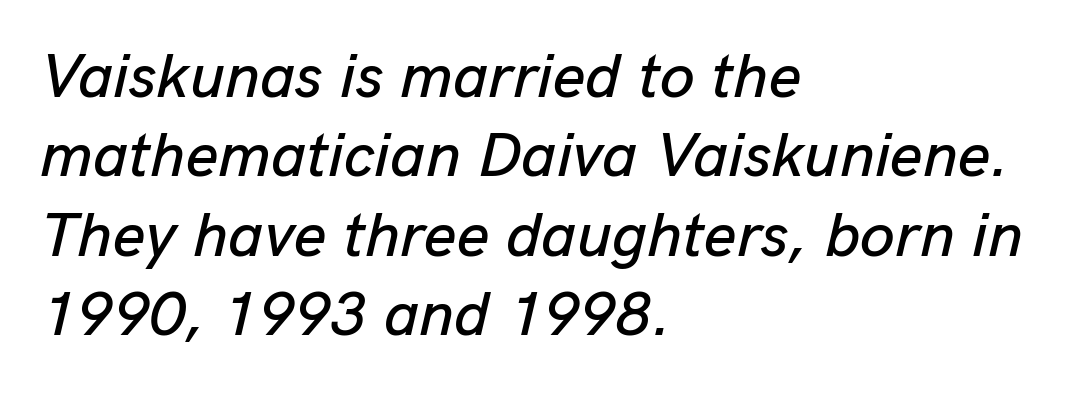
Q: Is the text italic (slanted)? A: Yes, it leans right by about 13 degrees.
Q: Is the text underlined? A: No.
Q: How is the paragraph aligned? A: Left-aligned.
Q: Is the spacing between letters normal or unusually wide? A: Normal.
Q: Is the spacing between lines tight, normal or loose? A: Normal.
Q: Width (condensed, normal, or wide)? A: Normal.
Q: Stroke contrast? A: Low.
Q: x-height? A: Medium.
Q: Monospaced? A: No.
